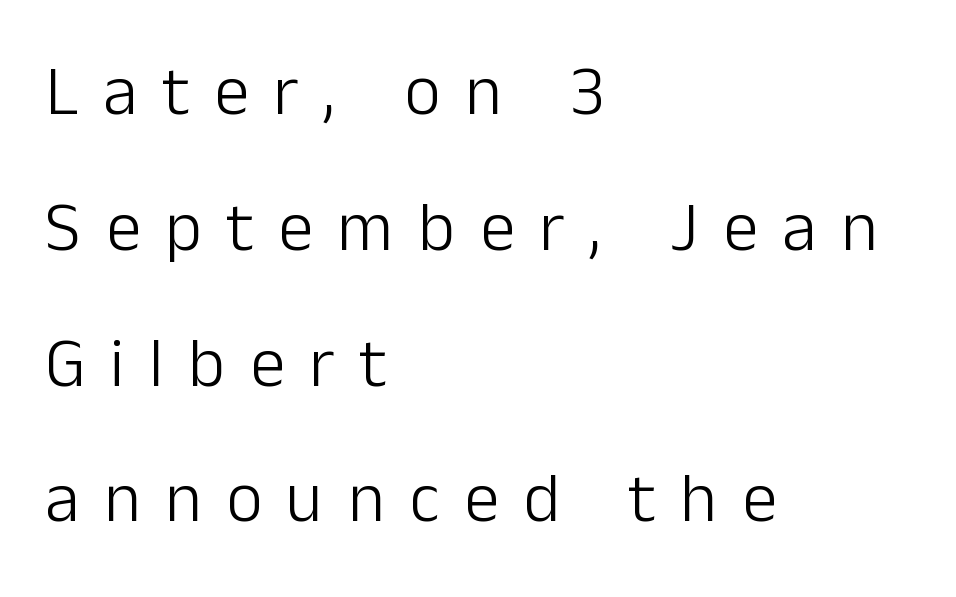
These lines were composed using upright roman letters. The type family on display is of the sans-serif kind. A typesetter would call this leading open, well beyond the default. The passage is arranged the way most books set body copy — flush left. Bold? No — there's no thickening of the strokes. The type is letterspaced generously, with wide tracking.
